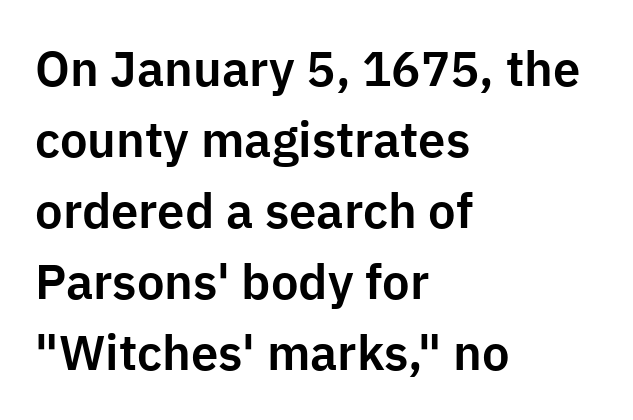
Q: Is the text italic (slanted)? A: No, it is upright.
Q: Is the typeface a serif or a sans-serif typeface? A: Sans-serif.
Q: Is the text underlined? A: No.
Q: How is the paragraph aligned? A: Left-aligned.
Q: Is the spacing between letters normal or unusually wide? A: Normal.
Q: Is the spacing between lines tight, normal or loose? A: Normal.
Q: Width (condensed, normal, or wide)? A: Normal.
Q: Stroke contrast? A: Low.
Q: x-height? A: Medium.
Q: Monospaced? A: No.
